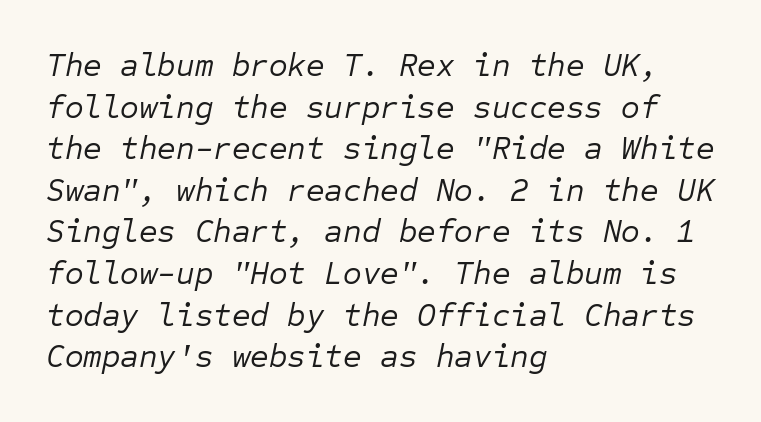
The image shows 32 px regular-weight type, italic (leaning right), monospaced; set left-aligned, normal line spacing (1.3x), normal letter spacing, not underlined; low stroke contrast and a medium x-height.
